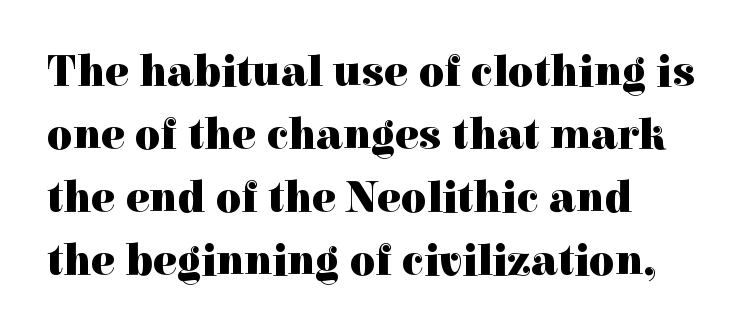
{"serif": "yes", "italic": "no", "bold": "yes", "weight": "heavy", "width": "normal", "x_height": "medium", "monospaced": "no", "underline": "no", "align": "left", "line_spacing": "normal", "line_spacing_ratio": 1.43, "letter_spacing": "normal", "letter_spacing_em": 0.0, "glyph_px": 44}
